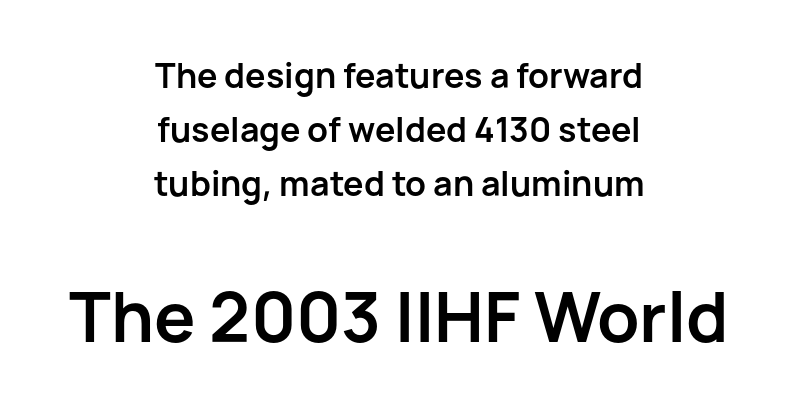
{"serif": "no", "italic": "no", "bold": "yes", "weight": "semibold", "width": "normal", "stroke_contrast": "low", "x_height": "medium", "monospaced": "no", "underline": "no", "align": "center", "line_spacing": "normal", "line_spacing_ratio": 1.59, "letter_spacing": "normal", "letter_spacing_em": 0.0, "larger_block": "second", "size_ratio": 2.03, "glyph_px": 69}
